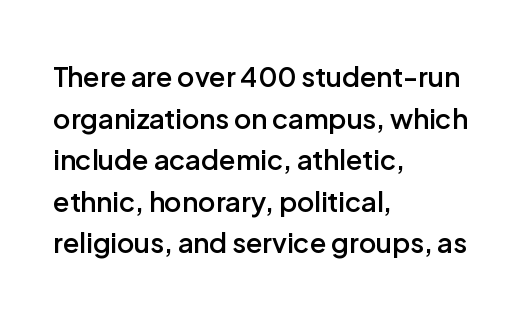
The image shows 27 px text type, upright; set left-aligned, normal line spacing (1.54x), normal letter spacing, not underlined.
